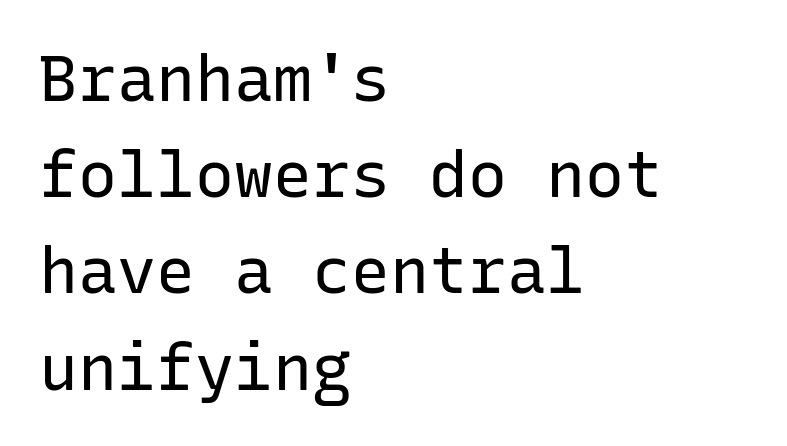
{"serif": "no", "italic": "no", "bold": "no", "weight": "regular", "width": "normal", "stroke_contrast": "low", "x_height": "medium", "monospaced": "yes", "underline": "no", "align": "left", "line_spacing": "normal", "line_spacing_ratio": 1.48, "letter_spacing": "normal", "letter_spacing_em": 0.0, "glyph_px": 65}
